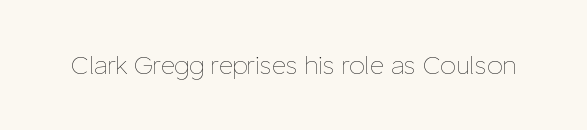
The image shows 25 px text type, upright; set normal letter spacing, not underlined.
